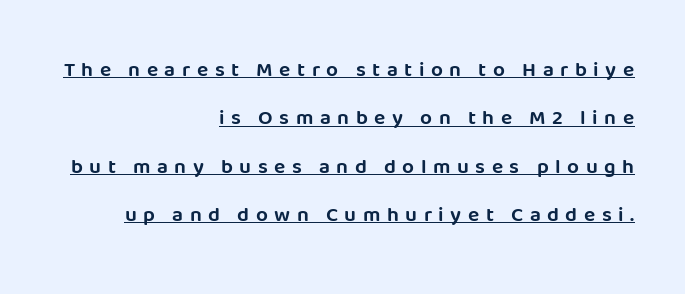
{"italic": "no", "underline": "yes", "align": "right", "line_spacing": "loose", "line_spacing_ratio": 2.3, "letter_spacing": "wide", "letter_spacing_em": 0.31, "glyph_px": 21}
